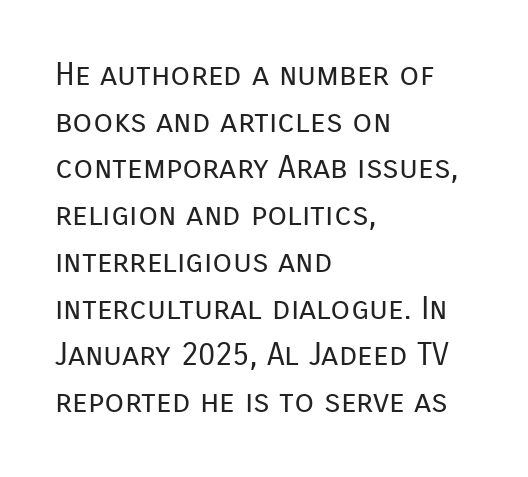
The image shows 32 px regular-weight sans-serif type, upright; set left-aligned, normal line spacing (1.46x), normal letter spacing, not underlined; low stroke contrast and a medium x-height.
